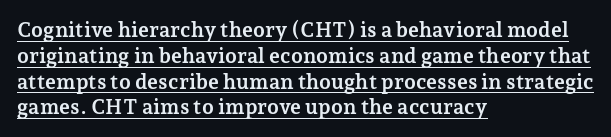
The image shows 21 px bold type, upright; set left-aligned, line spacing 1.23x, normal letter spacing, underlined.
